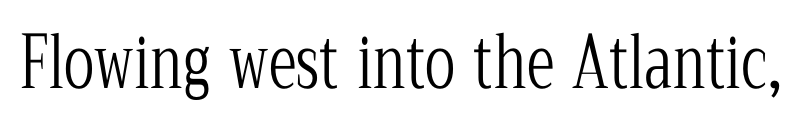
Q: Is the text bold? A: No.
Q: Is the text italic (slanted)? A: No, it is upright.
Q: Is the typeface a serif or a sans-serif typeface? A: Serif.
Q: Is the text underlined? A: No.
Q: Is the spacing between letters normal or unusually wide? A: Normal.
Q: Width (condensed, normal, or wide)? A: Condensed.
Q: Stroke contrast? A: Low.
Q: x-height? A: Medium.
Q: Monospaced? A: No.
